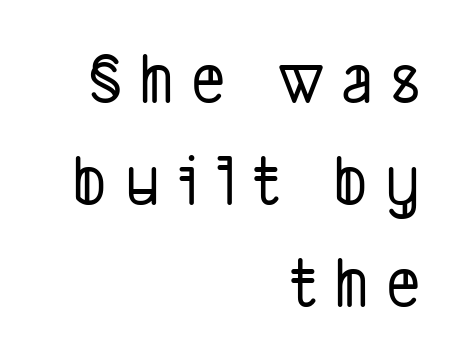
The image shows 73 px condensed sans-serif type; set right-aligned, normal line spacing (1.4x), unusually wide letter spacing (+0.24 em), not underlined; low stroke contrast and a medium x-height.
